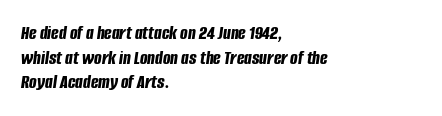
The image shows 20 px bold type, italic (leaning right); set left-aligned, line spacing 1.23x, normal letter spacing, not underlined.
